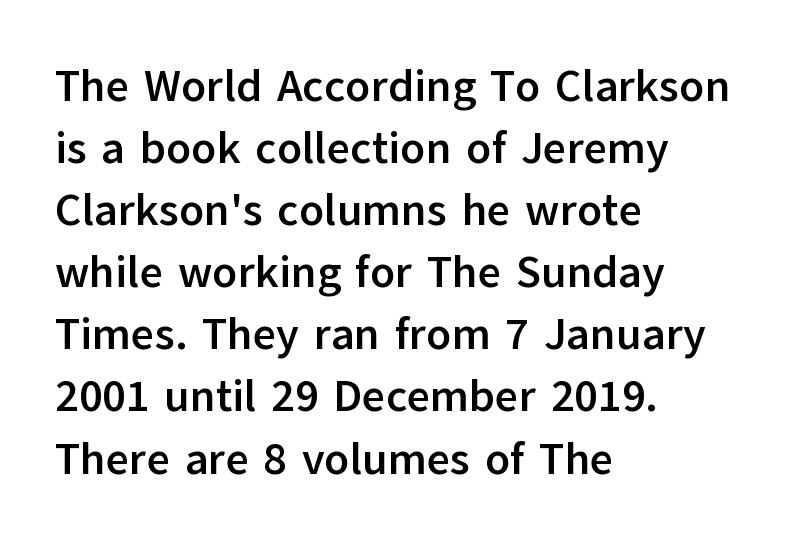
Tracking value appears to be zero — textbook default spacing. Vertical strokes here are truly vertical. The baseline area is clear. Font category for this specimen: sans-serif.
